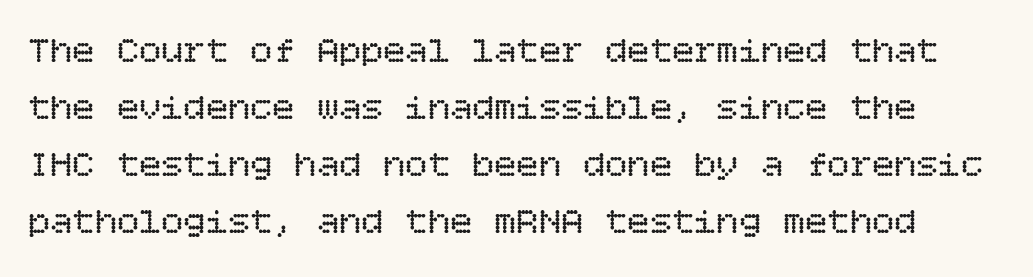
The image shows 37 px regular-weight type, upright; set normal line spacing (1.54x), normal letter spacing, not underlined; low stroke contrast and a large x-height.
